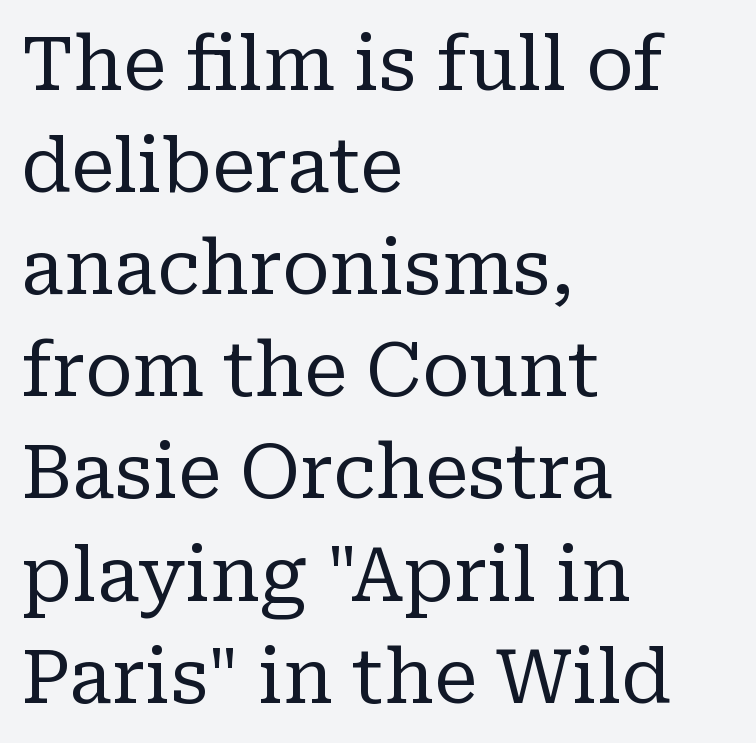
{"serif": "yes", "italic": "no", "bold": "no", "weight": "regular", "width": "normal", "stroke_contrast": "low", "x_height": "medium", "monospaced": "no", "underline": "no", "align": "left", "line_spacing": "normal", "line_spacing_ratio": 1.38, "letter_spacing": "normal", "letter_spacing_em": 0.0, "glyph_px": 74}
